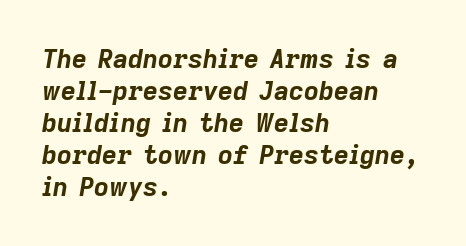
{"italic": "yes", "lean": "right", "slant_degrees": 9, "bold": "yes", "underline": "no", "align": "left", "line_spacing_ratio": 1.23, "letter_spacing": "normal", "letter_spacing_em": 0.0, "glyph_px": 26}
